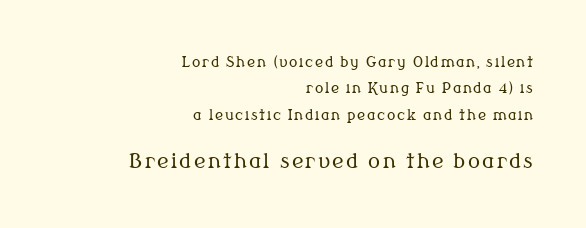
The image shows 20 px text type, upright; set right-aligned, line spacing 1.89x, not underlined; the second (bottom) block is 1.43x larger.
